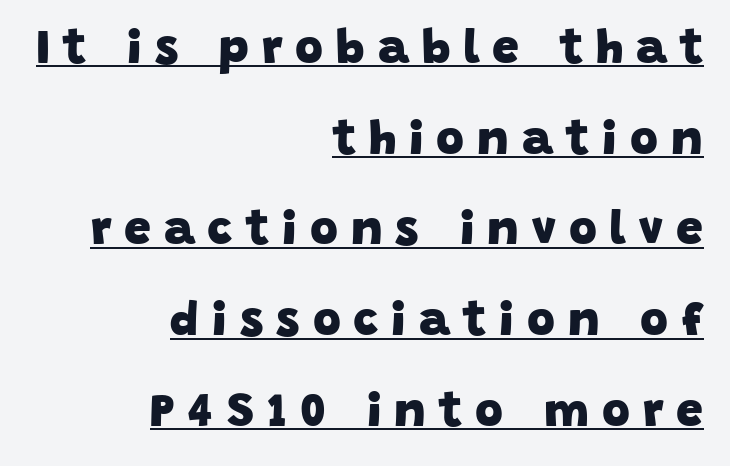
The image shows 48 px heavy sans-serif type; set right-aligned, line spacing 1.89x, unusually wide letter spacing (+0.27 em), underlined; low stroke contrast and a large x-height.
